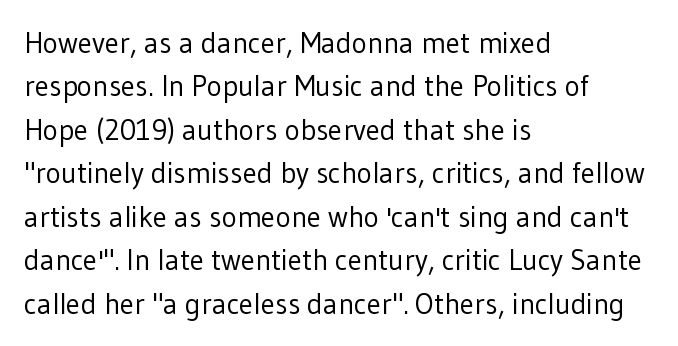
Q: Is the text bold? A: No.
Q: Is the text italic (slanted)? A: No, it is upright.
Q: Is the typeface a serif or a sans-serif typeface? A: Sans-serif.
Q: Is the text underlined? A: No.
Q: How is the paragraph aligned? A: Left-aligned.
Q: Is the spacing between letters normal or unusually wide? A: Normal.
Q: Is the spacing between lines tight, normal or loose? A: Normal.
Q: Width (condensed, normal, or wide)? A: Normal.
Q: Stroke contrast? A: Low.
Q: x-height? A: Medium.
Q: Monospaced? A: No.
